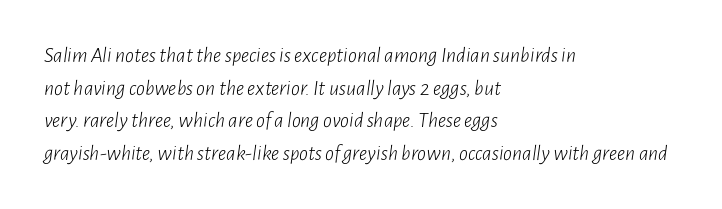
{"italic": "yes", "lean": "right", "slant_degrees": 7, "bold": "no", "underline": "no", "align": "left", "line_spacing": "normal", "line_spacing_ratio": 1.48, "letter_spacing": "normal", "letter_spacing_em": 0.0, "glyph_px": 22}
